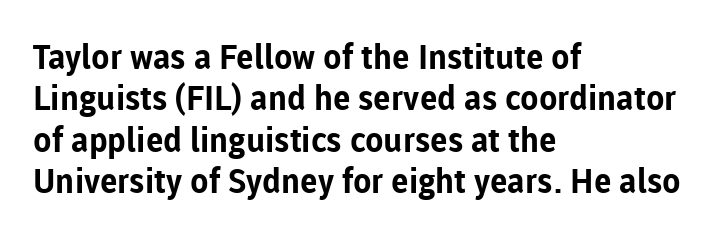
The image shows 34 px bold sans-serif type, upright; set left-aligned, line spacing 1.22x, normal letter spacing, not underlined; low stroke contrast and a medium x-height.
